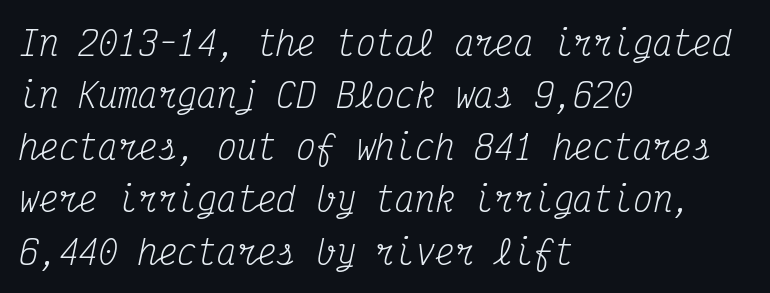
Q: Is the text bold? A: No.
Q: Is the text italic (slanted)? A: Yes, it leans right by about 12 degrees.
Q: Is the typeface a serif or a sans-serif typeface? A: Serif.
Q: Is the text underlined? A: No.
Q: How is the paragraph aligned? A: Left-aligned.
Q: Is the spacing between letters normal or unusually wide? A: Normal.
Q: Is the spacing between lines tight, normal or loose? A: Normal.
Q: Width (condensed, normal, or wide)? A: Condensed.
Q: Stroke contrast? A: Medium.
Q: x-height? A: Medium.
Q: Monospaced? A: Yes.
